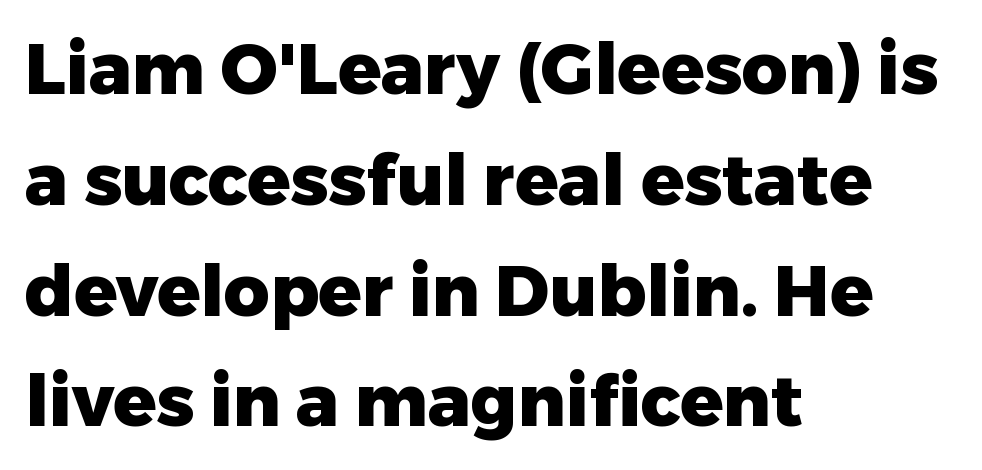
{"serif": "no", "italic": "no", "bold": "yes", "weight": "heavy", "width": "normal", "stroke_contrast": "low", "x_height": "medium", "monospaced": "no", "underline": "no", "align": "left", "line_spacing": "normal", "line_spacing_ratio": 1.56, "letter_spacing": "normal", "letter_spacing_em": 0.0, "glyph_px": 71}
